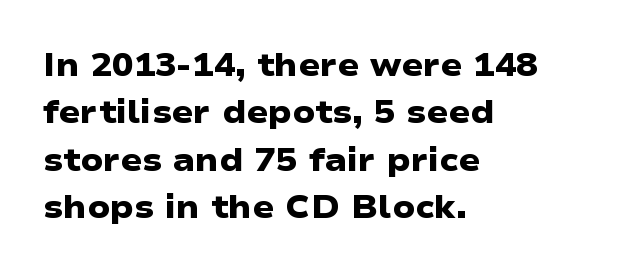
Varying glyph widths throughout — classic text-font behaviour. A student would call this left alignment; a typographer would say flush left, rag right. Letterform terminals end flat and unadorned throughout the passage. The area under the type is left untouched. These words are printed bold, with thick strokes throughout. Interline gaps are of average width in this sample.
